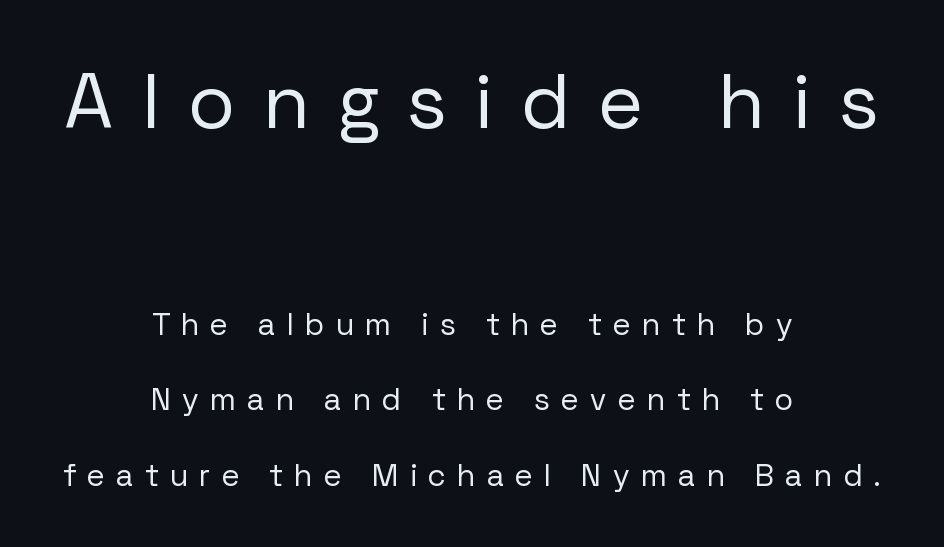
The image shows 78 px regular-weight sans-serif type, upright; set centered, loose line spacing (2.44x), unusually wide letter spacing (+0.37 em), not underlined; the first (top) block is 2.52x larger; low stroke contrast and a medium x-height.
